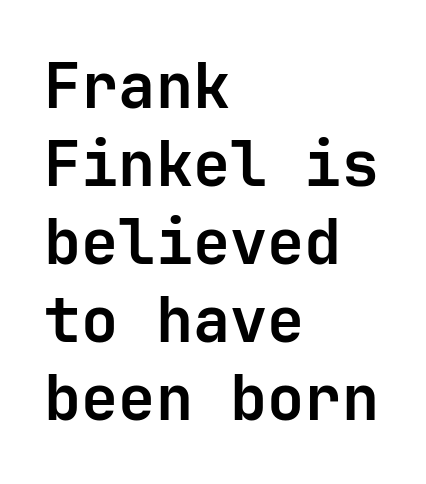
The image shows 62 px bold sans-serif type, upright, monospaced; set left-aligned, normal line spacing (1.26x), normal letter spacing, not underlined; low stroke contrast and a medium x-height.
